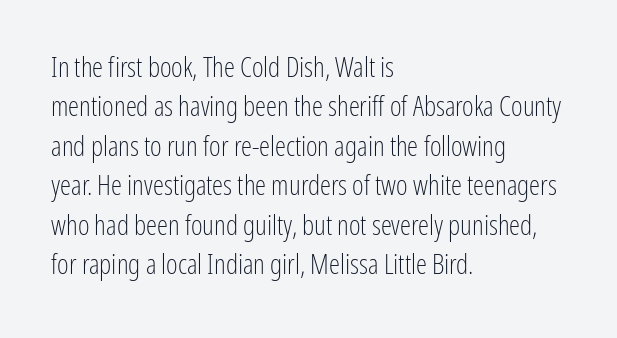
Q: Is the text bold? A: No.
Q: Is the text italic (slanted)? A: No, it is upright.
Q: Is the typeface a serif or a sans-serif typeface? A: Sans-serif.
Q: Is the text underlined? A: No.
Q: How is the paragraph aligned? A: Left-aligned.
Q: Is the spacing between letters normal or unusually wide? A: Normal.
Q: Is the spacing between lines tight, normal or loose? A: Normal.
Q: Width (condensed, normal, or wide)? A: Condensed.
Q: Stroke contrast? A: Low.
Q: x-height? A: Medium.
Q: Monospaced? A: No.
